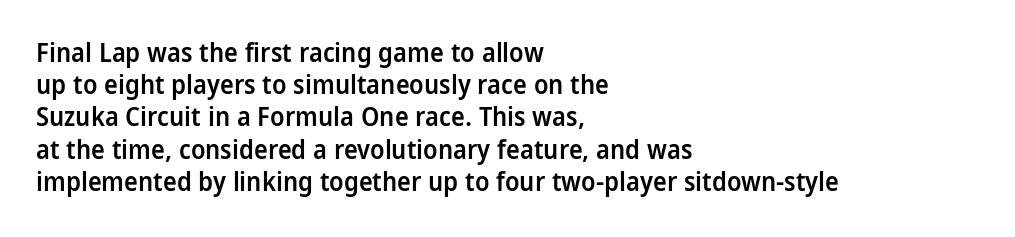
{"italic": "no", "bold": "semi", "underline": "no", "align": "left", "line_spacing_ratio": 1.24, "letter_spacing": "normal", "letter_spacing_em": 0.0, "glyph_px": 26}
